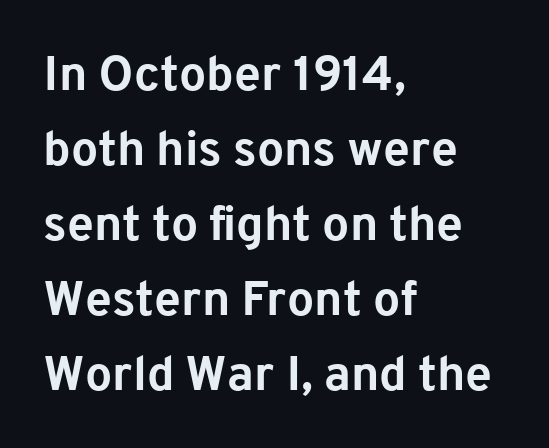
Q: Is the text bold? A: Yes.
Q: Is the text italic (slanted)? A: No, it is upright.
Q: Is the typeface a serif or a sans-serif typeface? A: Sans-serif.
Q: Is the text underlined? A: No.
Q: How is the paragraph aligned? A: Left-aligned.
Q: Is the spacing between letters normal or unusually wide? A: Normal.
Q: Is the spacing between lines tight, normal or loose? A: Normal.
Q: Width (condensed, normal, or wide)? A: Normal.
Q: Stroke contrast? A: Low.
Q: x-height? A: Medium.
Q: Monospaced? A: No.
